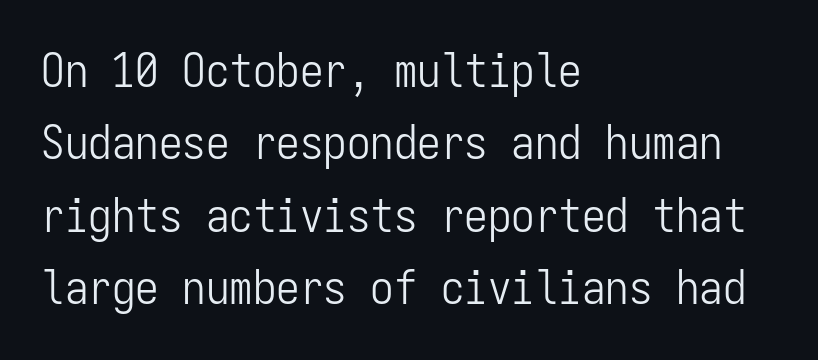
{"serif": "no", "italic": "no", "bold": "no", "weight": "light", "width": "condensed", "stroke_contrast": "low", "x_height": "medium", "monospaced": "yes", "underline": "no", "align": "left", "line_spacing": "normal", "line_spacing_ratio": 1.54, "letter_spacing": "normal", "letter_spacing_em": 0.0, "glyph_px": 47}
